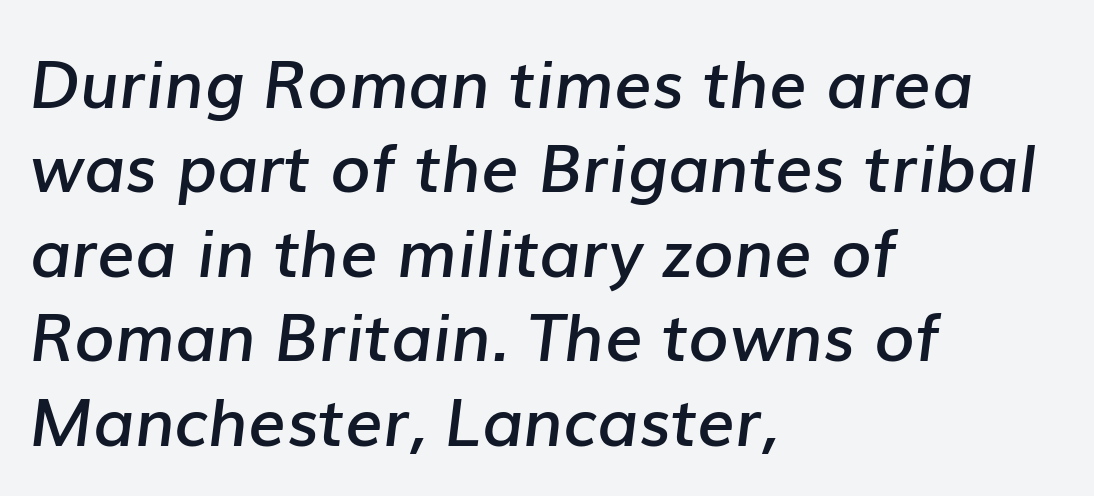
The image shows 66 px semibold type, italic (leaning right); set left-aligned, normal line spacing (1.28x), normal letter spacing, not underlined; low stroke contrast and a medium x-height.
